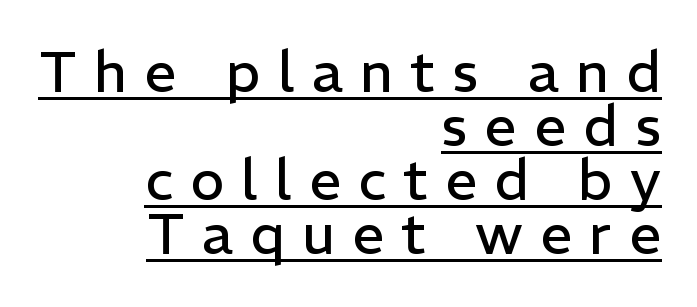
The image shows 57 px regular-weight sans-serif type, upright; set right-aligned, tight line spacing (0.95x), unusually wide letter spacing (+0.3 em), underlined; low stroke contrast and a medium x-height.
